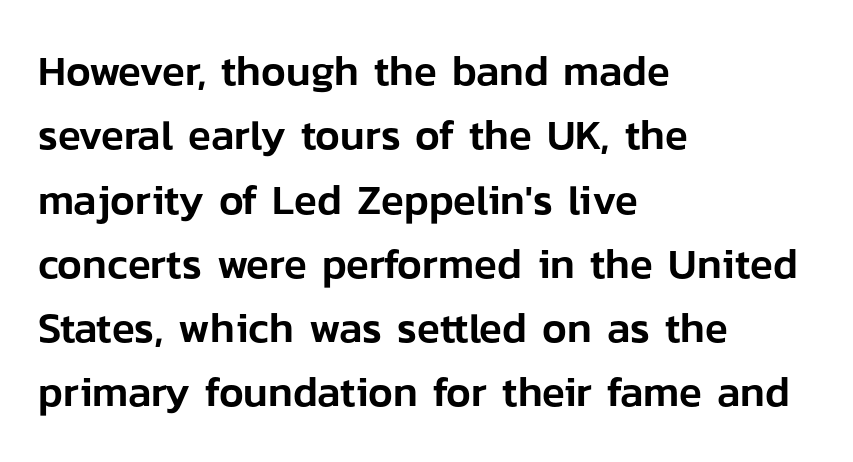
Underline: absent. Is the letter spacing exaggerated? No — it looks like the ordinary default. The line-height multiplier appears to be the usual default. Line beginnings align vertically; line endings do not. Letterform terminals end flat and unadorned throughout the passage. Upright lettering throughout.
